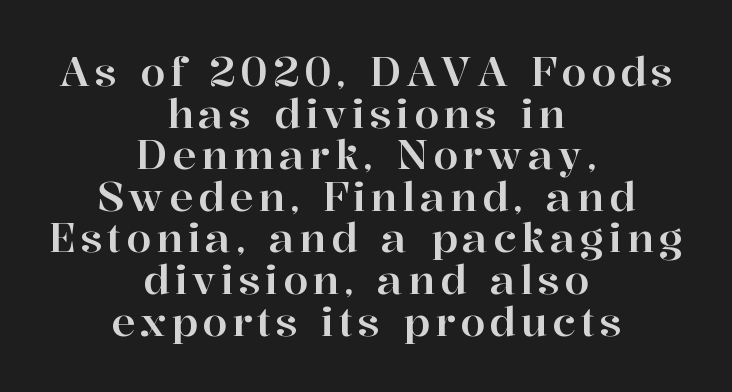
The image shows 40 px serif type, upright; set centered, tight line spacing (1.04x), not underlined; high stroke contrast and a medium x-height.
